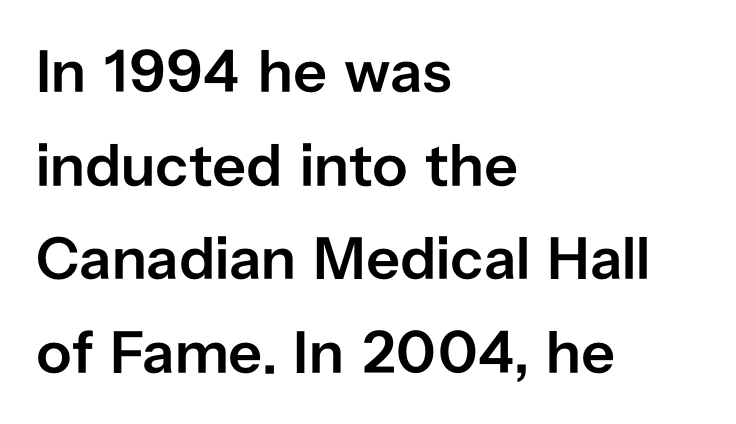
The image shows 60 px semibold sans-serif type, upright; set left-aligned, normal line spacing (1.56x), normal letter spacing, not underlined; low stroke contrast and a medium x-height.
